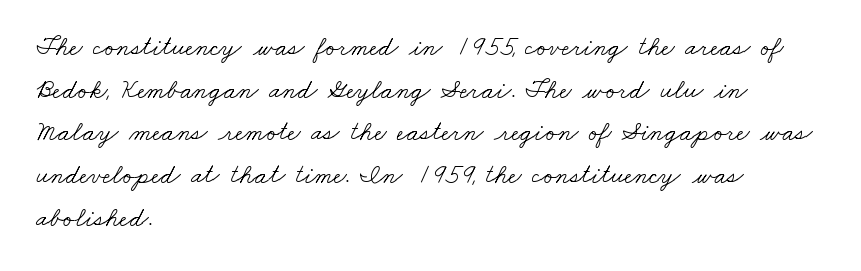
Q: Is the text bold? A: No.
Q: Is the text underlined? A: No.
Q: How is the paragraph aligned? A: Left-aligned.
Q: Is the spacing between letters normal or unusually wide? A: Normal.
Q: Is the spacing between lines tight, normal or loose? A: Normal.
